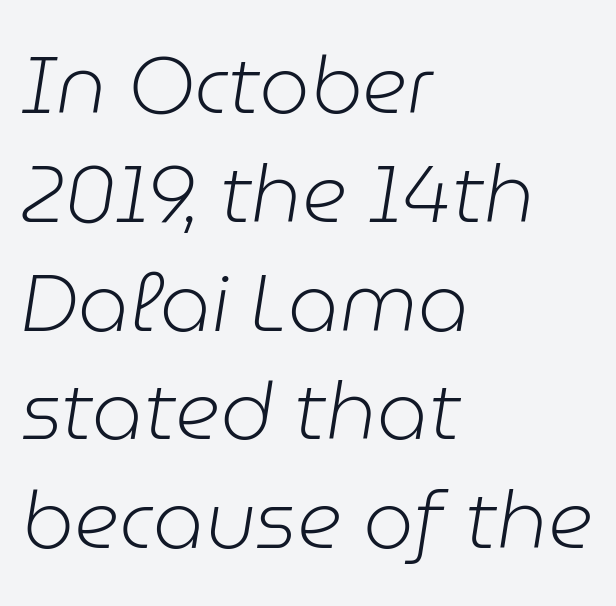
Q: Is the text bold? A: No.
Q: Is the text italic (slanted)? A: Yes, it leans right by about 9 degrees.
Q: Is the text underlined? A: No.
Q: How is the paragraph aligned? A: Left-aligned.
Q: Is the spacing between letters normal or unusually wide? A: Normal.
Q: Is the spacing between lines tight, normal or loose? A: Normal.
Q: Width (condensed, normal, or wide)? A: Normal.
Q: Stroke contrast? A: Low.
Q: x-height? A: Medium.
Q: Monospaced? A: No.
